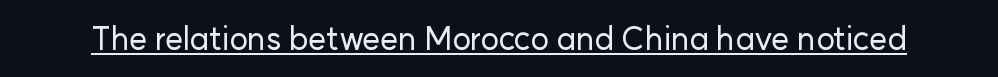
How are the letters spaced? Ordinarily, with no added tracking. Unlike a traditional serif, this face leaves its strokes unadorned. The letters stand upright; this is a roman face. The face used here appears with an underline applied.
